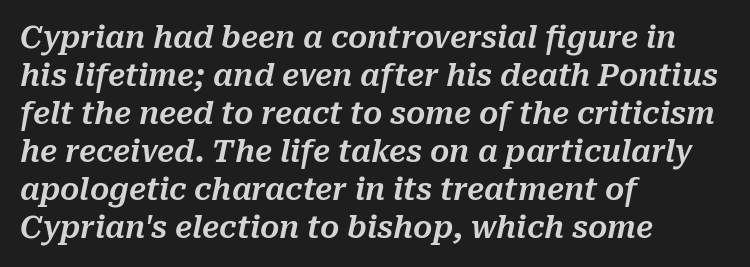
The passage shown leans; its letterforms are oblique. These lines are set flush left with a ragged right edge. Lines of text with bare space underneath. This sample uses plain, unmodified letter spacing. In terms of leading, this rendering sits right in the middle. Varying glyph widths throughout — classic text-font behaviour.
